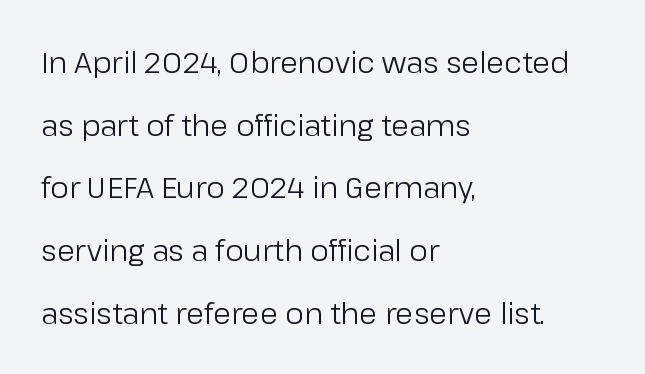
In terms of letterform style, serifs are entirely absent. The ragged edge is on the right, which tells us the setting is flush left. This sample trades compactness for vertical openness between lines. These lines keep a tight, regular rhythm from letter to letter.
